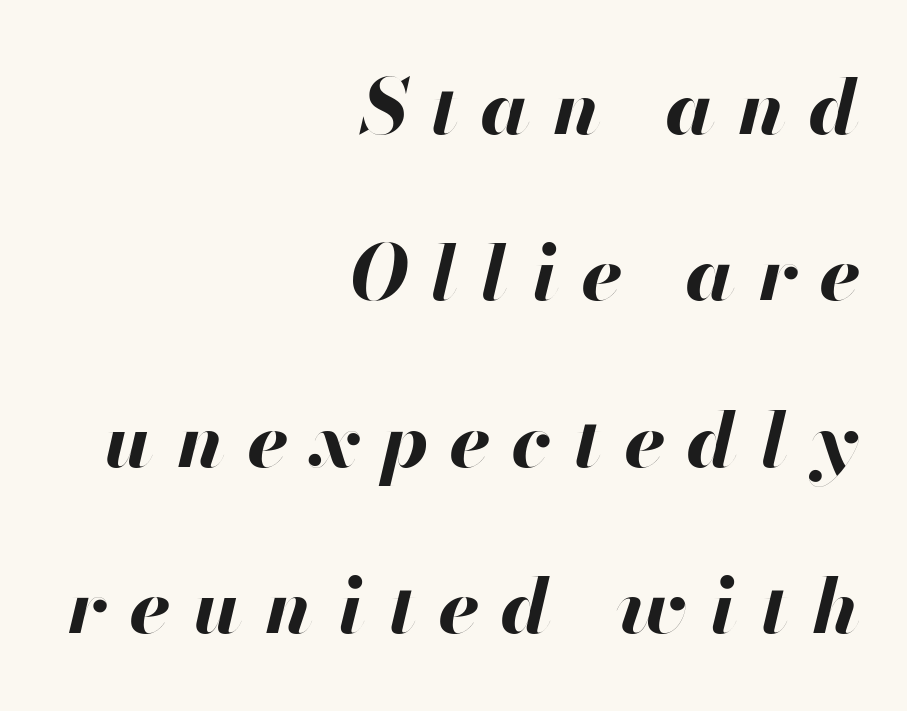
The image shows 77 px bold type, italic (leaning right); set right-aligned, loose line spacing (2.16x), unusually wide letter spacing (+0.29 em), not underlined; high stroke contrast and a small x-height.
